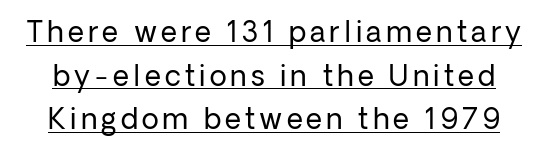
The image shows 28 px regular-weight sans-serif type, upright; set normal line spacing (1.56x), underlined; low stroke contrast and a medium x-height.
